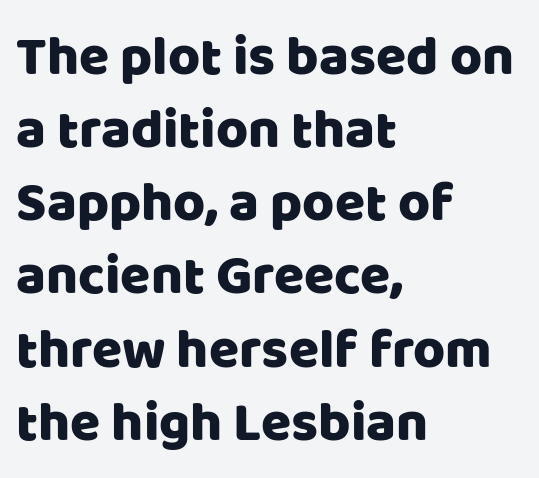
The image shows 55 px sans-serif type, upright; set left-aligned, normal line spacing (1.33x), normal letter spacing, not underlined; low stroke contrast and a large x-height.
